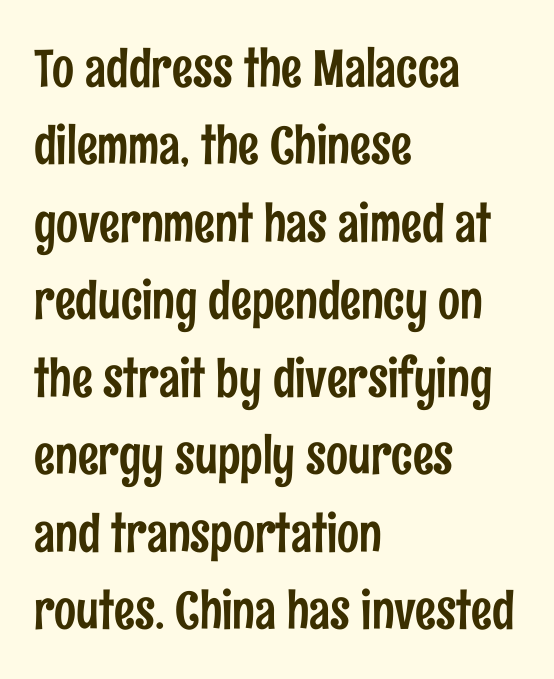
The image shows 52 px condensed sans-serif type, upright; set left-aligned, normal line spacing (1.49x), normal letter spacing, not underlined; low stroke contrast and a medium x-height.
